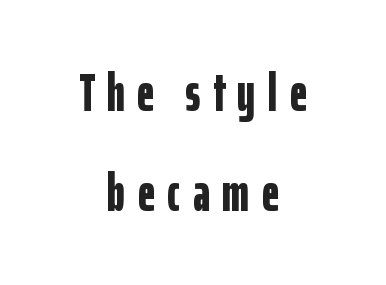
The image shows 54 px bold, condensed sans-serif type, upright; set centered, line spacing 1.86x, unusually wide letter spacing (+0.23 em), not underlined; low stroke contrast and a medium x-height.
